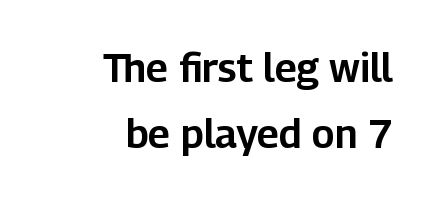
The image shows 40 px sans-serif type, upright; set right-aligned, normal line spacing (1.66x), normal letter spacing, not underlined; low stroke contrast and a medium x-height.
